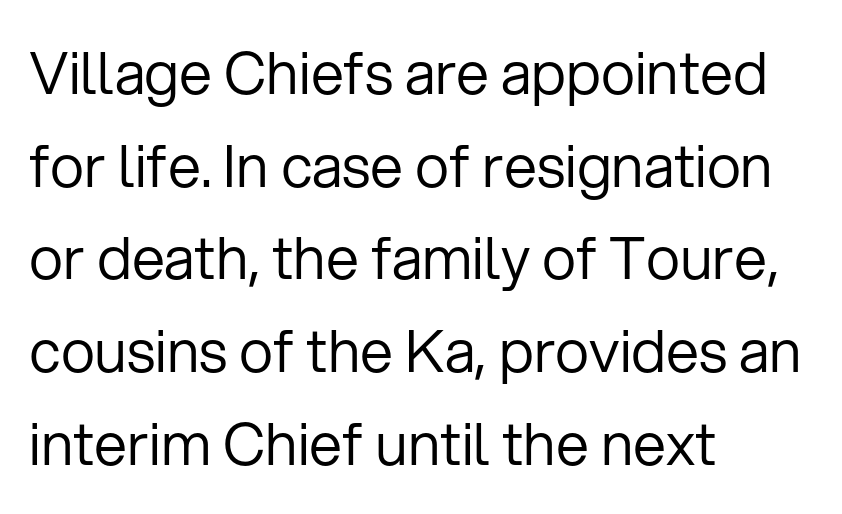
Rule under the text: the space is simply empty. The letterforms sit shoulder to shoulder at normal distance. Do the characters align in a grid? No, the font is proportional. Unlike a traditional serif, this face leaves its strokes unadorned.
